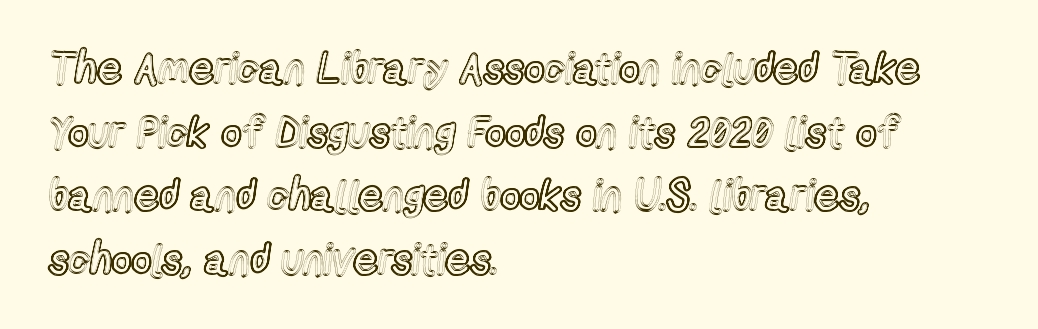
The image shows 43 px condensed type; set left-aligned, normal line spacing (1.48x), normal letter spacing, not underlined; a medium x-height.
